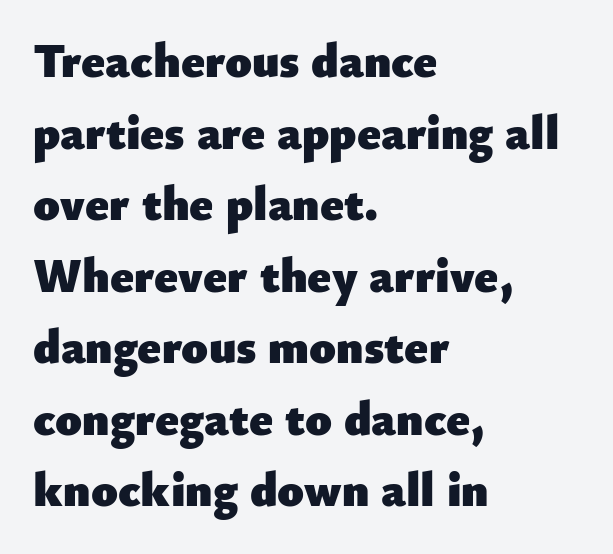
{"serif": "no", "italic": "no", "bold": "yes", "weight": "heavy", "width": "normal", "stroke_contrast": "low", "x_height": "small", "monospaced": "no", "underline": "no", "align": "left", "line_spacing": "normal", "line_spacing_ratio": 1.49, "letter_spacing": "normal", "letter_spacing_em": 0.0, "glyph_px": 48}
